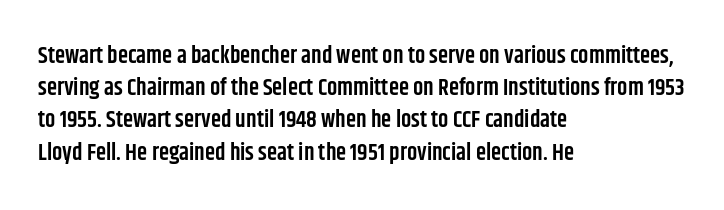
The foot of each line stays bare and open. Evenly set lines give the paragraph a standard silhouette. Left-aligned paragraph, ragged on the right. Does the lettering tilt? It doesn't — this is upright. The line texture is even and compact thanks to regular tracking.
